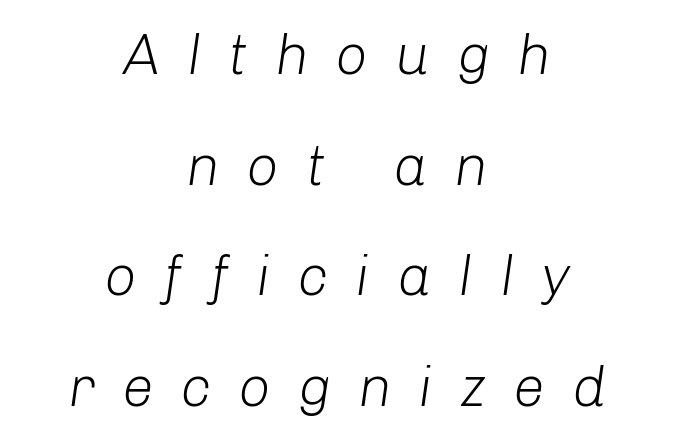
{"italic": "yes", "lean": "right", "slant_degrees": 8, "bold": "no", "weight": "light", "width": "normal", "stroke_contrast": "low", "x_height": "medium", "monospaced": "no", "underline": "no", "align": "center", "line_spacing": "loose", "line_spacing_ratio": 1.94, "letter_spacing": "wide", "letter_spacing_em": 0.47, "glyph_px": 57}
